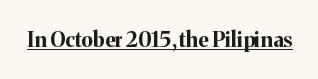
Emphasis is given by a line drawn under the lettering. Weight: bold. Honestly, the letter spacing is just normal — you wouldn't notice it. Is there any slant? The stems are plumb.
